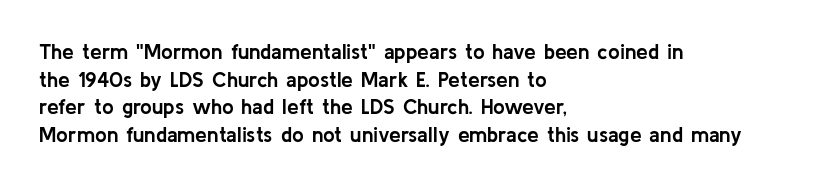
It's the straight-up-and-down kind of type. The words here are not underlined. Summary of vertical rhythm: regular, with standard interline spacing. Alignment: flush left. The rendering keeps characters at their native spacing.
